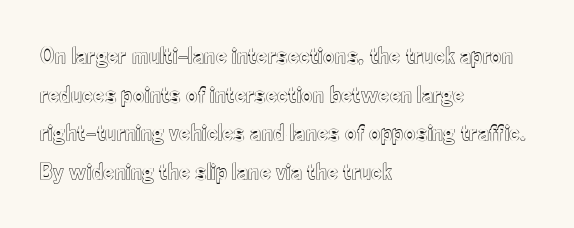
The image shows 25 px text type, upright; set left-aligned, normal line spacing (1.55x), normal letter spacing, not underlined.
